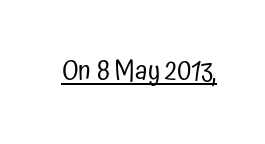
{"serif": "no", "italic": "no", "bold": "no", "weight": "regular", "width": "condensed", "stroke_contrast": "low", "x_height": "medium", "monospaced": "no", "underline": "yes", "letter_spacing": "normal", "letter_spacing_em": 0.0, "glyph_px": 28}
